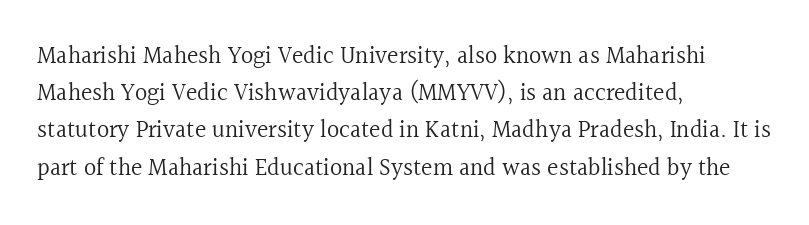
{"italic": "no", "bold": "no", "underline": "no", "align": "left", "line_spacing": "normal", "line_spacing_ratio": 1.55, "letter_spacing": "normal", "letter_spacing_em": 0.0, "glyph_px": 24}
